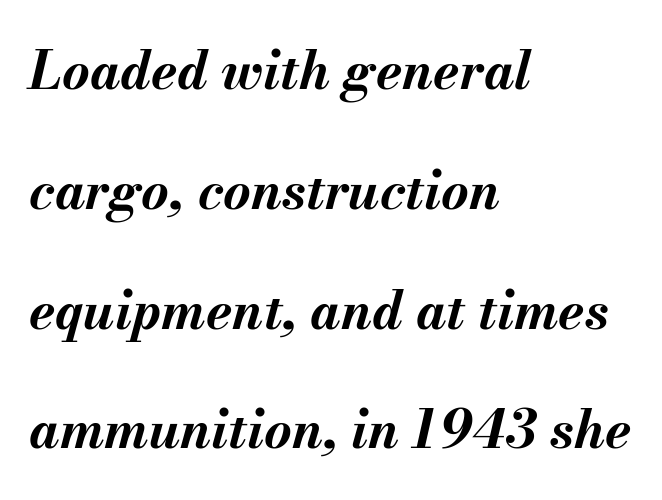
The image shows 53 px bold type, italic (leaning right); set left-aligned, loose line spacing (2.26x), normal letter spacing, not underlined; medium stroke contrast and a small x-height.
